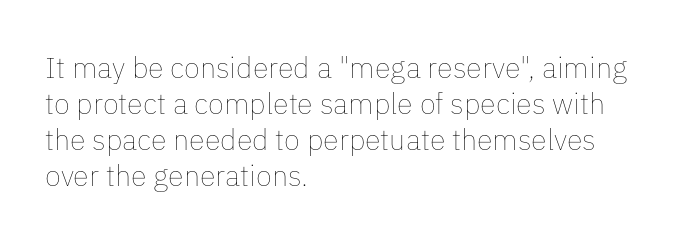
These lines are set flush left with a ragged right edge. Is this a fixed-width face? No — the glyphs have proportional, varying widths. The font sits on the lighter half of the weight spectrum, regular included. The specimen omits any rule beneath the text block's lines. The lettering holds an erect, upright posture throughout.
